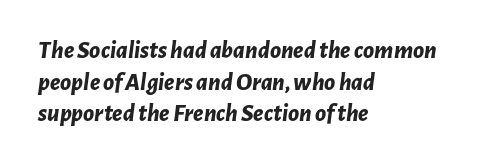
Descenders hang freely into open space. The space between consecutive lines is moderate. Heft: maximum for text — a bold. The text carries the slant typical of an italic or oblique font.
